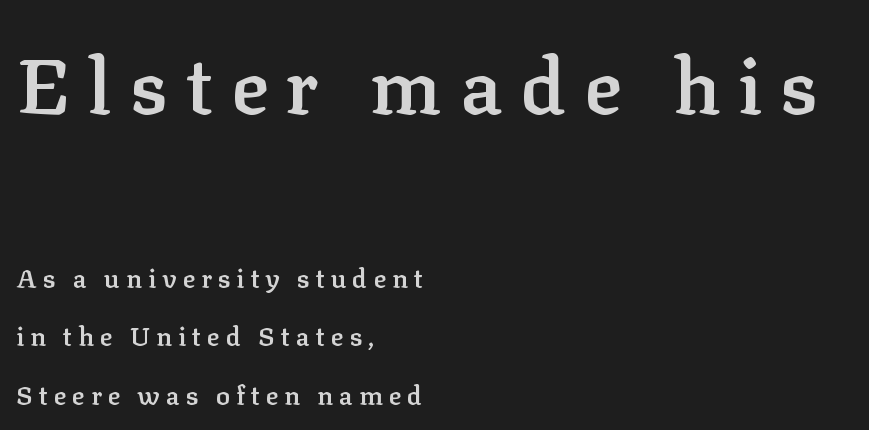
Q: Is the text bold? A: Semi-bold.
Q: Is the text italic (slanted)? A: No, it is upright.
Q: Is the typeface a serif or a sans-serif typeface? A: Serif.
Q: Is the text underlined? A: No.
Q: How is the paragraph aligned? A: Left-aligned.
Q: Is the spacing between letters normal or unusually wide? A: Unusually wide.
Q: Is the spacing between lines tight, normal or loose? A: Loose.
Q: Which block of text is set in a larger size, the first (top) or the second (bottom)? A: The first (top) one.
Q: Width (condensed, normal, or wide)? A: Normal.
Q: Stroke contrast? A: Low.
Q: x-height? A: Medium.
Q: Monospaced? A: No.
